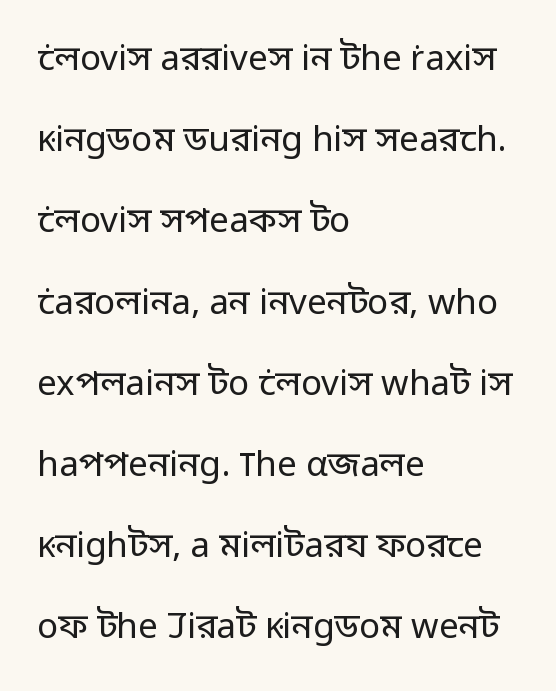
Q: Is the text bold? A: No.
Q: Is the text italic (slanted)? A: No, it is upright.
Q: Is the typeface a serif or a sans-serif typeface? A: Sans-serif.
Q: Is the text underlined? A: No.
Q: How is the paragraph aligned? A: Left-aligned.
Q: Is the spacing between letters normal or unusually wide? A: Normal.
Q: Is the spacing between lines tight, normal or loose? A: Loose.
Q: Width (condensed, normal, or wide)? A: Normal.
Q: Stroke contrast? A: Low.
Q: x-height? A: Medium.
Q: Monospaced? A: No.
